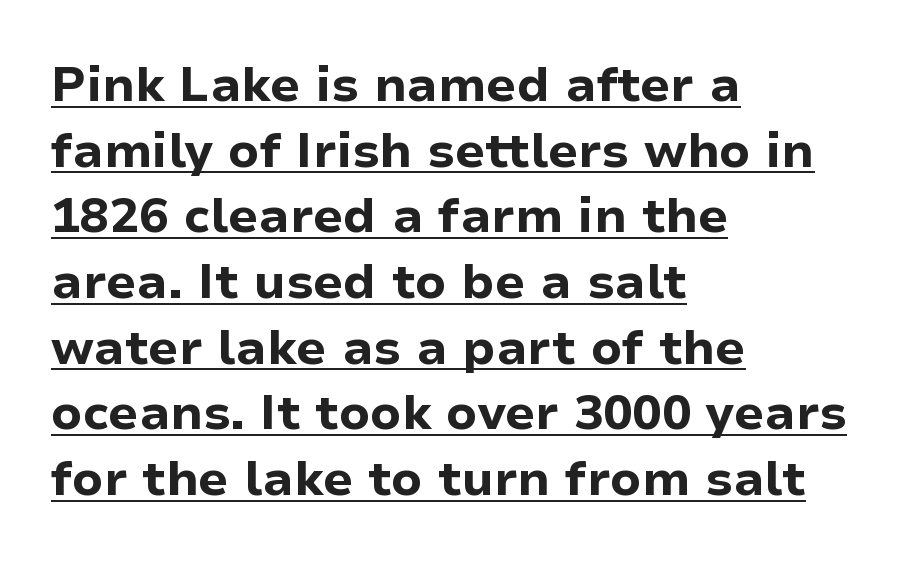
{"serif": "no", "italic": "no", "bold": "yes", "weight": "bold", "width": "normal", "stroke_contrast": "low", "x_height": "medium", "monospaced": "no", "underline": "yes", "align": "left", "line_spacing": "normal", "line_spacing_ratio": 1.34, "letter_spacing": "normal", "letter_spacing_em": 0.0, "glyph_px": 49}
